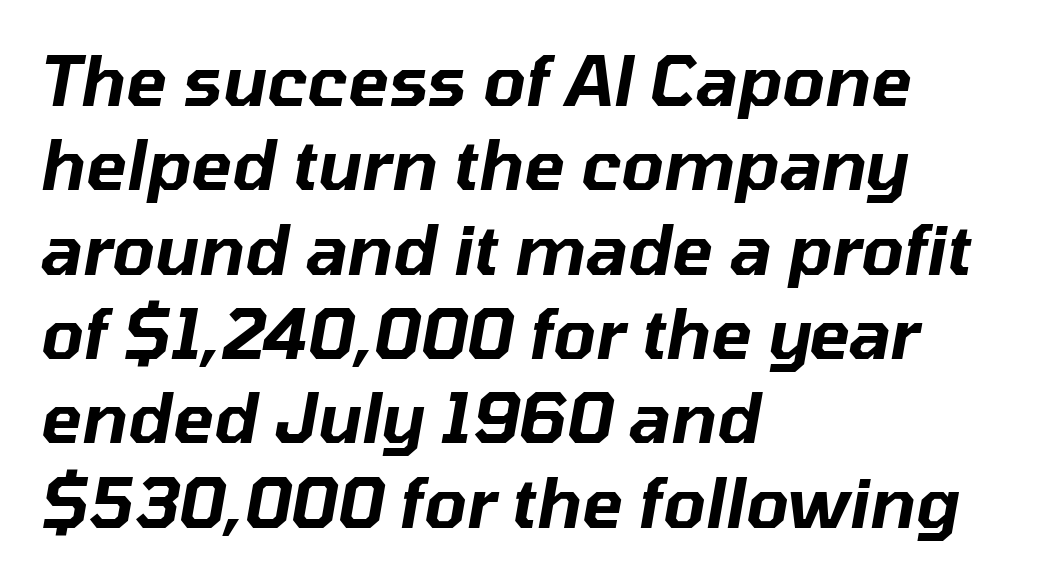
Q: Is the text italic (slanted)? A: Yes, it leans right by about 10 degrees.
Q: Is the text underlined? A: No.
Q: How is the paragraph aligned? A: Left-aligned.
Q: Is the spacing between letters normal or unusually wide? A: Normal.
Q: Width (condensed, normal, or wide)? A: Normal.
Q: Stroke contrast? A: Low.
Q: x-height? A: Medium.
Q: Monospaced? A: No.
